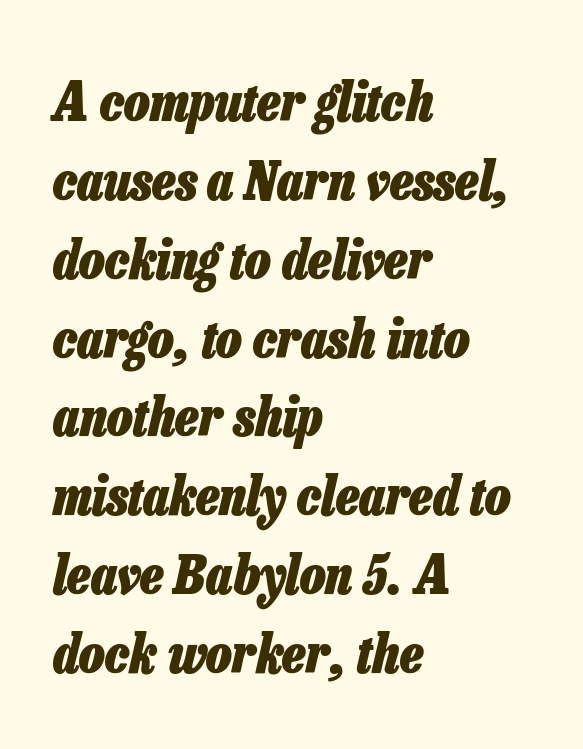
{"italic": "yes", "lean": "right", "slant_degrees": 13, "bold": "yes", "weight": "heavy", "width": "condensed", "stroke_contrast": "low", "x_height": "medium", "monospaced": "no", "underline": "no", "align": "left", "line_spacing": "normal", "line_spacing_ratio": 1.46, "letter_spacing": "normal", "letter_spacing_em": 0.0, "glyph_px": 54}
